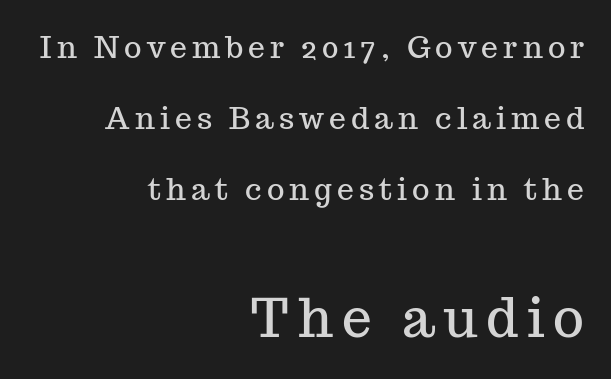
You could fit nearly another row in the gap between these rows. Does the bottom block carry the larger type? Yes, it does. Small tapered or slab feet sit at the stroke ends, so this counts as serif. The typesetter chose a ragged-left arrangement here. Quick note: underline off. Character widths vary here, with narrow letters taking less room than wide ones.
